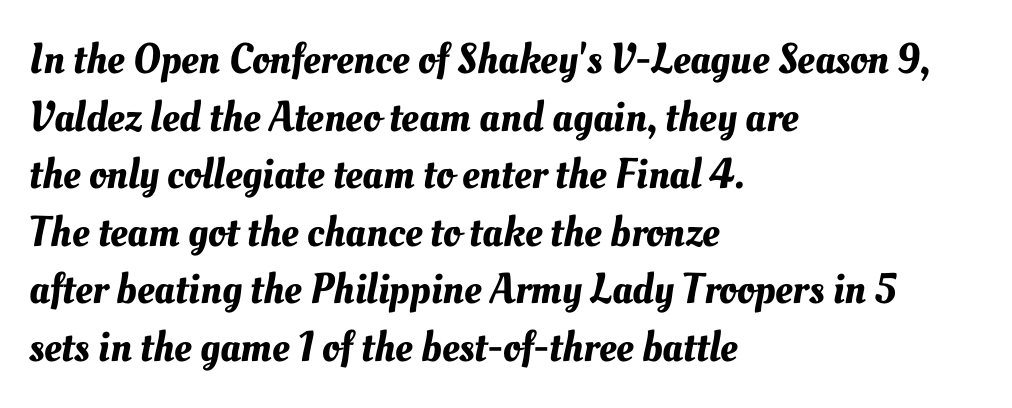
These lines are rendered in a variable-pitch font. Spacing between characters is what you'd get straight out of the box. Reading down the block, your eye returns to a fixed left position each line. Regarding leading, the lines here are spaced in the standard way. Nobody drew a line under any word here.
